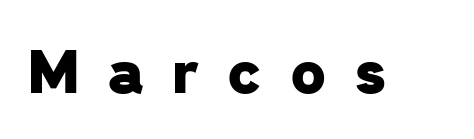
This sample uses a sans-serif face. A dark, heavy texture on the line: the type is bold. Letters rest on an invisible, unmarked baseline. Varying glyph widths throughout — classic text-font behaviour.
